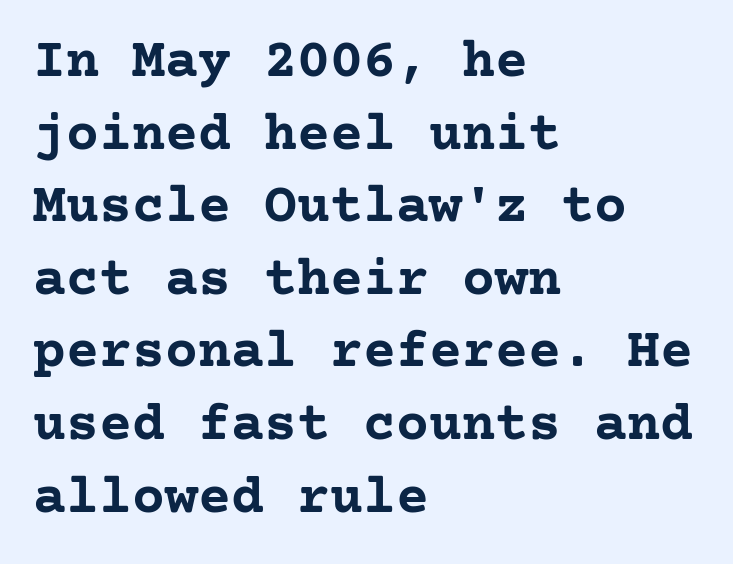
The image shows 55 px semibold serif type, upright; set left-aligned, normal line spacing (1.32x), normal letter spacing, not underlined; low stroke contrast and a medium x-height.
